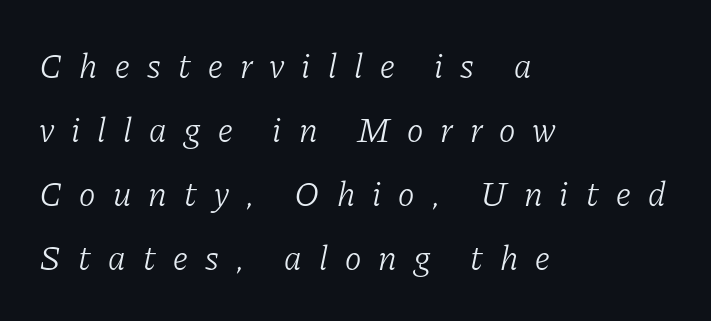
{"serif": "yes", "italic": "yes", "lean": "right", "slant_degrees": 11, "bold": "no", "weight": "light", "width": "normal", "stroke_contrast": "low", "x_height": "medium", "monospaced": "no", "underline": "no", "align": "left", "line_spacing_ratio": 1.83, "letter_spacing": "wide", "letter_spacing_em": 0.49, "glyph_px": 35}
